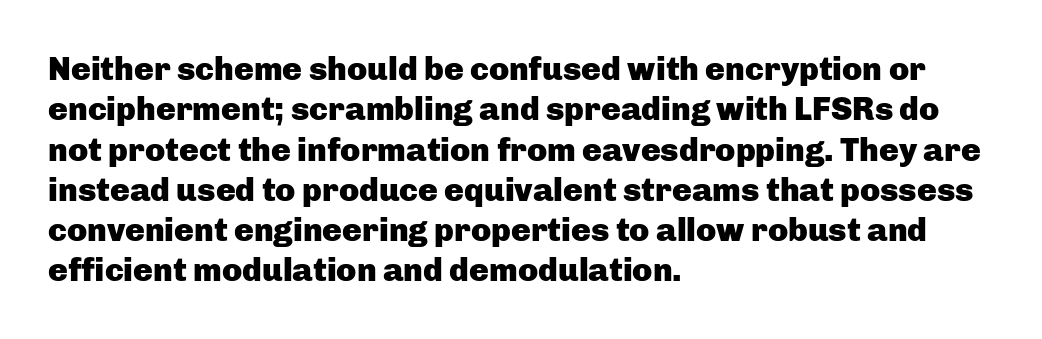
Q: Is the text bold? A: Yes.
Q: Is the text italic (slanted)? A: No, it is upright.
Q: Is the typeface a serif or a sans-serif typeface? A: Sans-serif.
Q: Is the text underlined? A: No.
Q: How is the paragraph aligned? A: Left-aligned.
Q: Is the spacing between letters normal or unusually wide? A: Normal.
Q: Width (condensed, normal, or wide)? A: Normal.
Q: Stroke contrast? A: Low.
Q: x-height? A: Medium.
Q: Monospaced? A: No.
